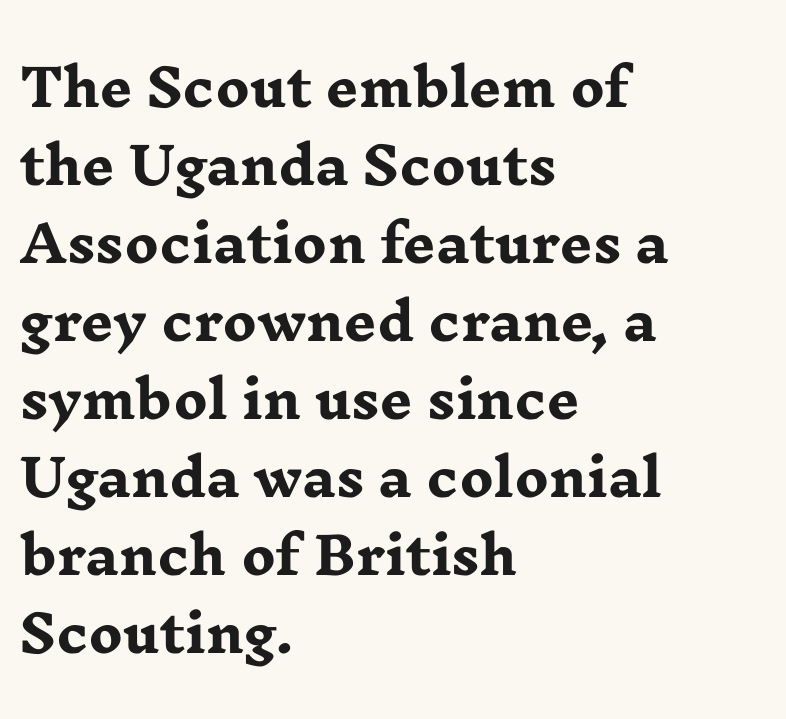
Q: Is the text bold? A: Yes.
Q: Is the text italic (slanted)? A: No, it is upright.
Q: Is the typeface a serif or a sans-serif typeface? A: Serif.
Q: Is the text underlined? A: No.
Q: How is the paragraph aligned? A: Left-aligned.
Q: Is the spacing between letters normal or unusually wide? A: Normal.
Q: Is the spacing between lines tight, normal or loose? A: Normal.
Q: Width (condensed, normal, or wide)? A: Wide.
Q: Stroke contrast? A: Low.
Q: x-height? A: Medium.
Q: Monospaced? A: No.
